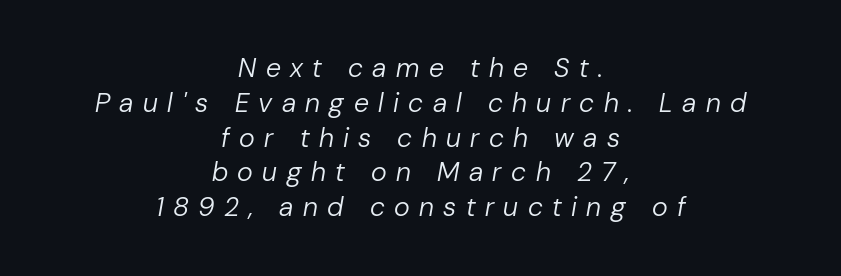
The image shows 27 px text type, italic (leaning right); set centered, normal line spacing (1.29x), unusually wide letter spacing (+0.35 em), not underlined.
